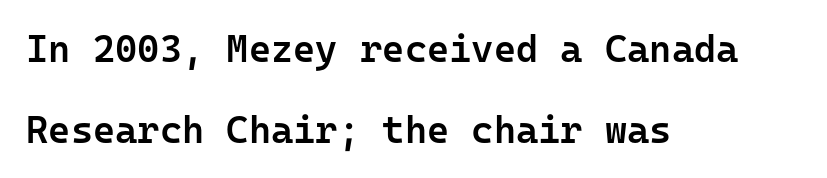
The rendering uses typewriter-style spacing with identical character cells. Underlining? Definitely not there. Do the letters lean? They stand straight. Which margin do the lines hug? The left one — the right edge is uneven. Compared with typical body copy, the letter spacing here is the same.
